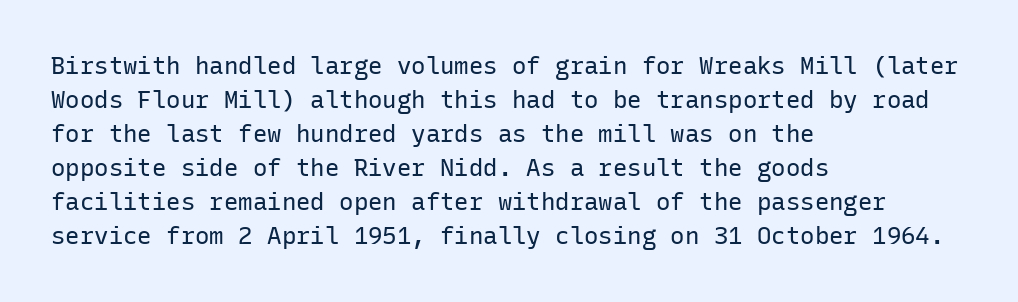
The image shows 24 px text type, upright; set left-aligned, normal line spacing (1.42x), normal letter spacing, not underlined.
